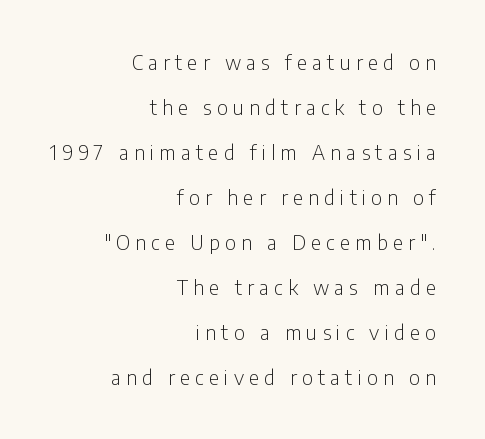
Q: Is the text bold? A: No.
Q: Is the text italic (slanted)? A: No, it is upright.
Q: Is the text underlined? A: No.
Q: How is the paragraph aligned? A: Right-aligned.
Q: Is the spacing between letters normal or unusually wide? A: Unusually wide.
Q: Is the spacing between lines tight, normal or loose? A: Loose.
